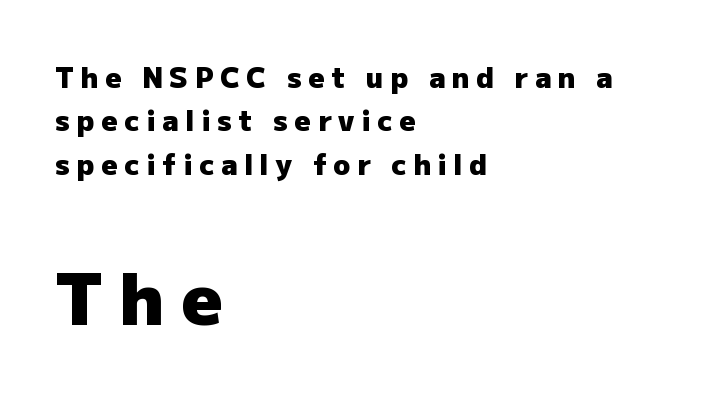
Q: Is the text bold? A: Yes.
Q: Is the text italic (slanted)? A: No, it is upright.
Q: Is the typeface a serif or a sans-serif typeface? A: Sans-serif.
Q: Is the text underlined? A: No.
Q: How is the paragraph aligned? A: Left-aligned.
Q: Is the spacing between letters normal or unusually wide? A: Unusually wide.
Q: Is the spacing between lines tight, normal or loose? A: Normal.
Q: Which block of text is set in a larger size, the first (top) or the second (bottom)? A: The second (bottom) one.
Q: Width (condensed, normal, or wide)? A: Normal.
Q: Stroke contrast? A: Low.
Q: x-height? A: Medium.
Q: Monospaced? A: No.
